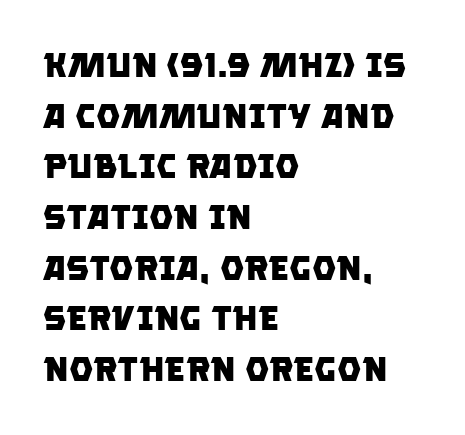
This sample keeps an unexceptional amount of space between lines. These lines are composed in type without serifs. Glance below the letters and you will spot only blank space. Casual observation: everything's shoved over to the left. In terms of weight, the rendering is a true, heavy bold. Is this a fixed-width face? No — the glyphs have proportional, varying widths.
